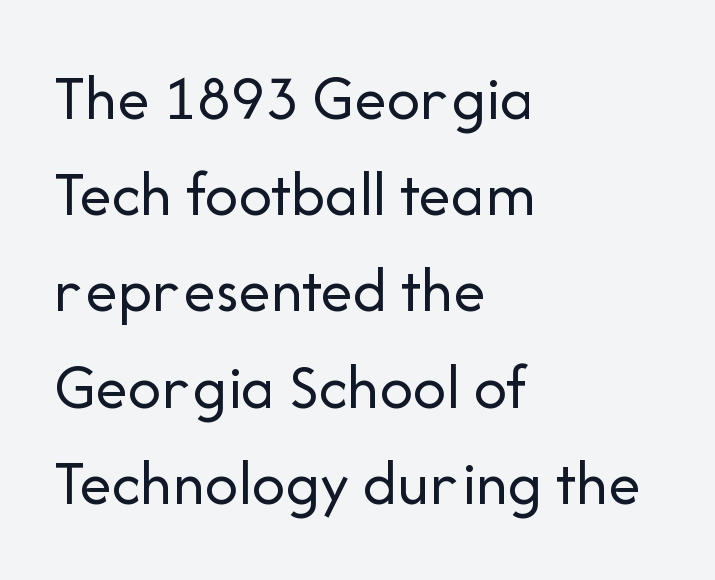
{"serif": "no", "italic": "no", "bold": "no", "weight": "regular", "width": "normal", "stroke_contrast": "low", "x_height": "medium", "monospaced": "no", "underline": "no", "align": "left", "line_spacing": "normal", "line_spacing_ratio": 1.48, "letter_spacing": "normal", "letter_spacing_em": 0.0, "glyph_px": 65}
